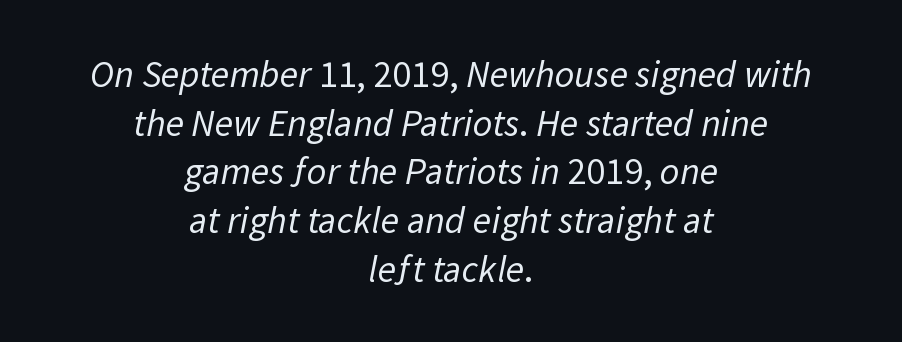
The image shows 38 px regular-weight sans-serif type; set centered, normal line spacing (1.28x), normal letter spacing, not underlined; low stroke contrast and a medium x-height.
